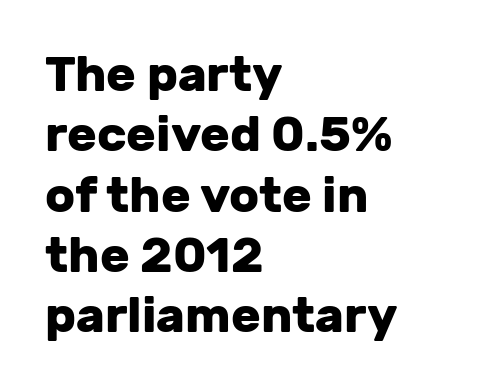
The horizontal fit of the characters is conventional and even. The axis of the letterforms is exactly vertical. Strong, thick strokes mark this as bold type. Each letter's strokes conclude bluntly, with no projecting serifs. One-word summary of the alignment: left.
